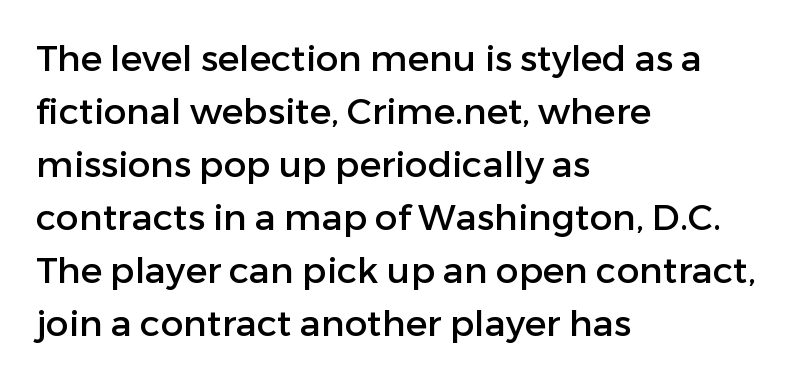
Normally led — the rows are evenly, conventionally spaced. Is this a fixed-width face? No — the glyphs have proportional, varying widths. Left-aligned paragraph, ragged on the right. The letters carry no serifs — their stems end cleanly without finishing strokes. Standard letterfit; no display-style spreading of the glyphs. It's the straight-up-and-down kind of type.
